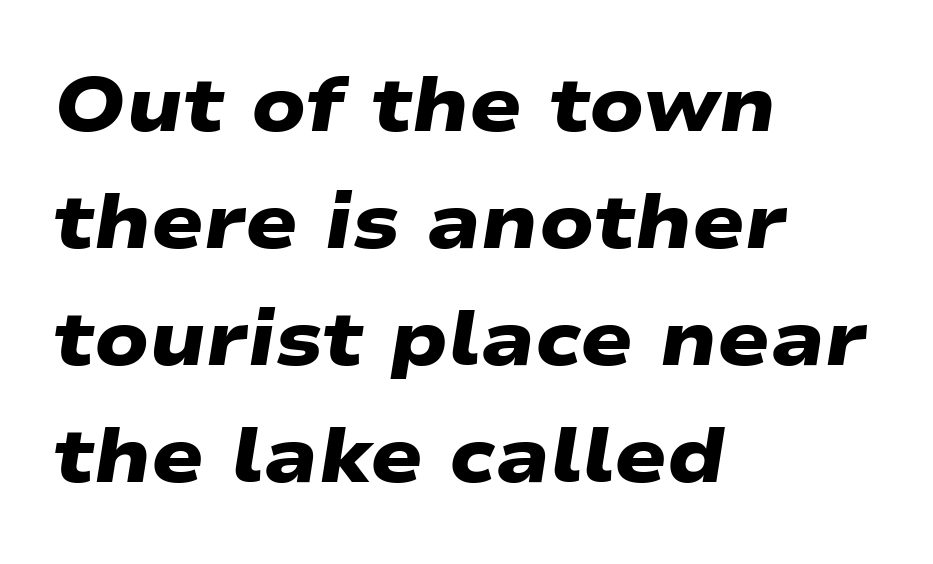
The image shows 77 px heavy, wide sans-serif type; set left-aligned, normal line spacing (1.52x), normal letter spacing, not underlined; low stroke contrast and a medium x-height.
